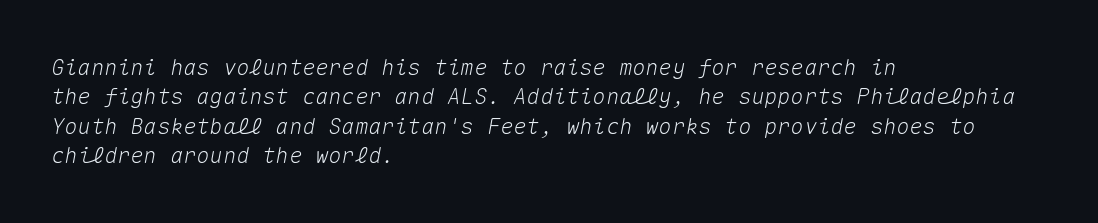
Q: Is the text italic (slanted)? A: Yes, it leans right by about 10 degrees.
Q: Is the text underlined? A: No.
Q: How is the paragraph aligned? A: Left-aligned.
Q: Is the spacing between letters normal or unusually wide? A: Normal.
Q: Is the spacing between lines tight, normal or loose? A: Normal.
